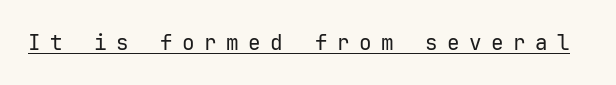
{"italic": "no", "bold": "no", "underline": "yes", "letter_spacing": "wide", "letter_spacing_em": 0.45, "glyph_px": 21}
